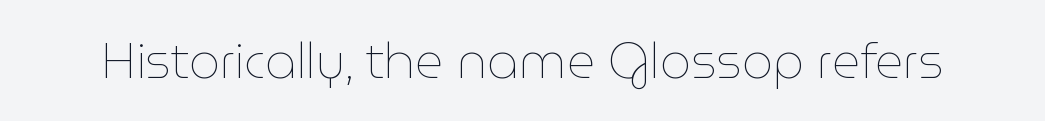
The image shows 49 px thin type, upright; set normal letter spacing, not underlined; low stroke contrast and a medium x-height.
